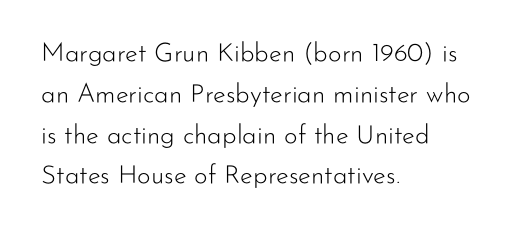
The image shows 26 px text type, upright; set left-aligned, normal line spacing (1.57x), normal letter spacing, not underlined.
